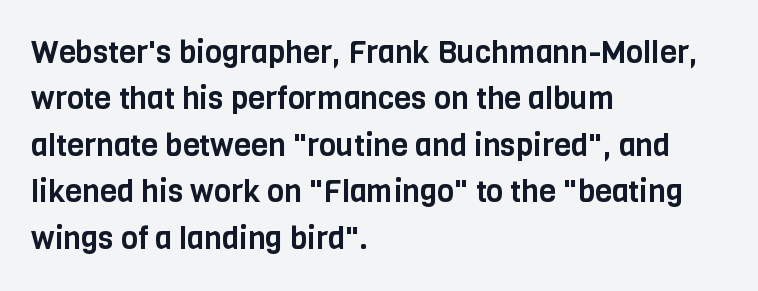
The image shows 31 px condensed sans-serif type, upright; set left-aligned, normal line spacing (1.5x), normal letter spacing, not underlined; low stroke contrast and a large x-height.
